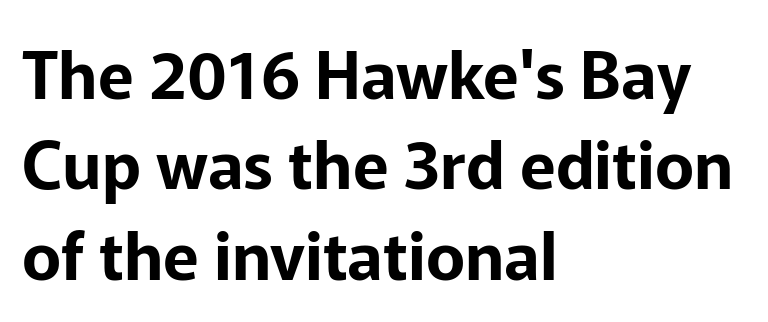
{"serif": "no", "italic": "no", "width": "normal", "stroke_contrast": "low", "x_height": "medium", "monospaced": "no", "underline": "no", "align": "left", "line_spacing": "normal", "line_spacing_ratio": 1.37, "letter_spacing": "normal", "letter_spacing_em": 0.0, "glyph_px": 66}
